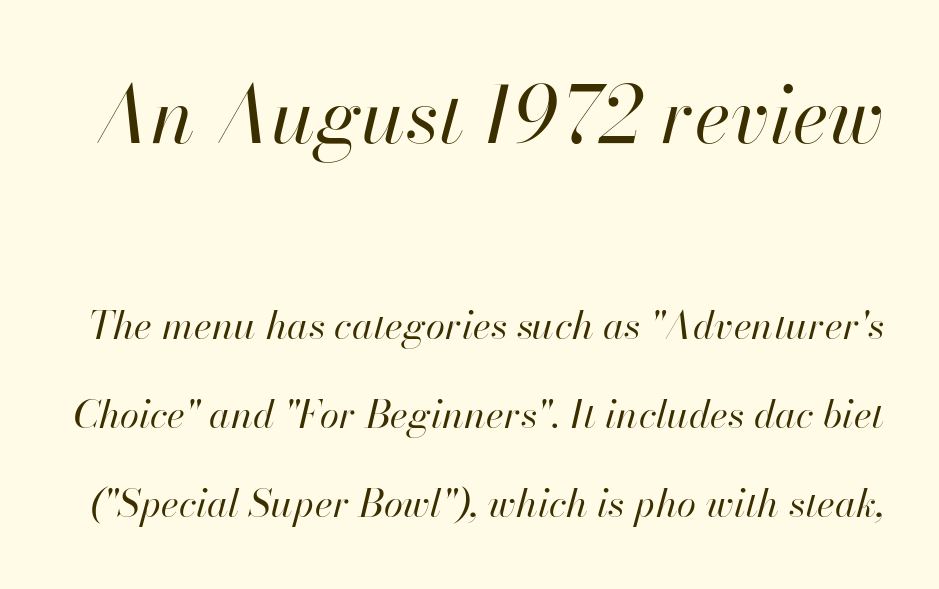
An italicized treatment has been applied to the whole sample. Here the first block reads like a headline and the second like body copy. Is this a fixed-width face? No — the glyphs have proportional, varying widths. Descenders are the only things crossing below the line. Summary of vertical rhythm: relaxed, with wide interline spacing.
